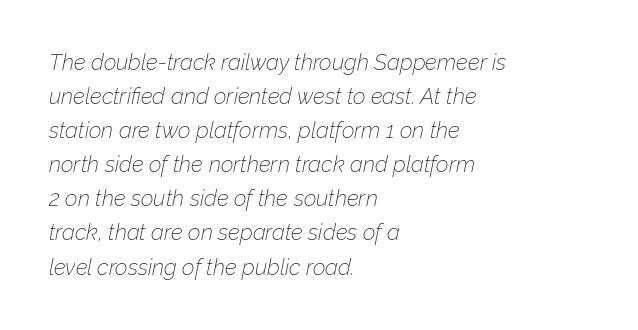
The image shows 22 px text type, italic (leaning right); set left-aligned, normal line spacing (1.55x), normal letter spacing, not underlined.
